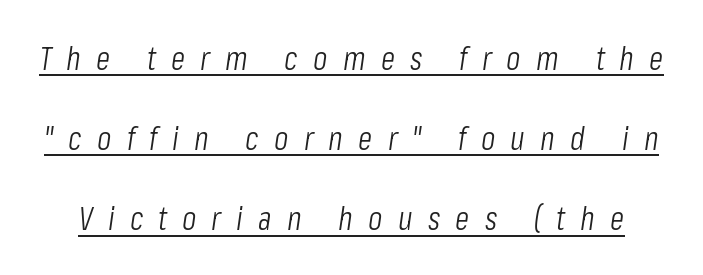
The image shows 33 px light, condensed type, italic (leaning right); set loose line spacing (2.43x), unusually wide letter spacing (+0.46 em), underlined; low stroke contrast and a medium x-height.
